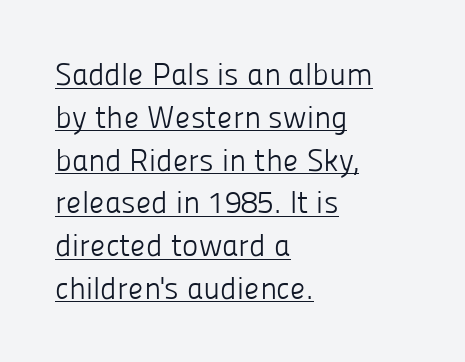
The image shows 31 px light sans-serif type, upright; set left-aligned, normal line spacing (1.38x), normal letter spacing, underlined; low stroke contrast and a medium x-height.
